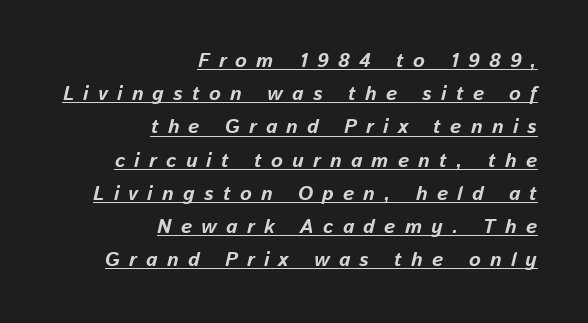
{"italic": "yes", "lean": "right", "slant_degrees": 13, "bold": "yes", "underline": "yes", "align": "right", "line_spacing": "normal", "line_spacing_ratio": 1.66, "letter_spacing": "wide", "letter_spacing_em": 0.46, "glyph_px": 20}
